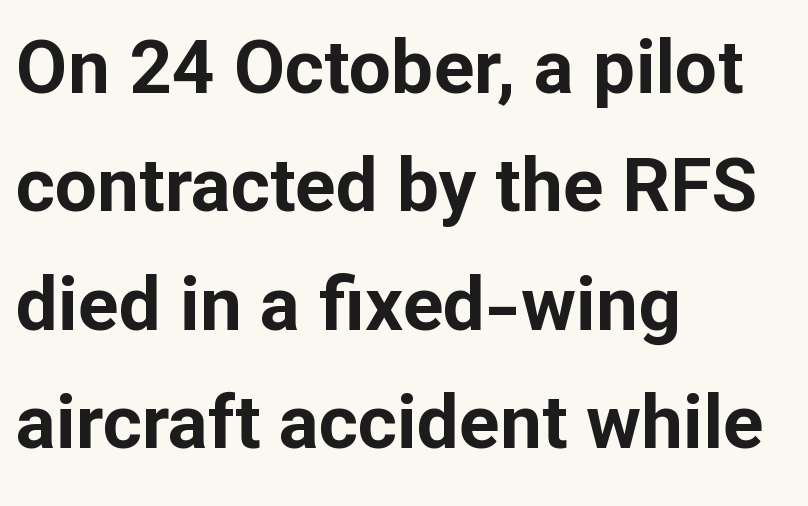
Q: Is the text bold? A: Yes.
Q: Is the text italic (slanted)? A: No, it is upright.
Q: Is the typeface a serif or a sans-serif typeface? A: Sans-serif.
Q: Is the text underlined? A: No.
Q: How is the paragraph aligned? A: Left-aligned.
Q: Is the spacing between letters normal or unusually wide? A: Normal.
Q: Is the spacing between lines tight, normal or loose? A: Normal.
Q: Width (condensed, normal, or wide)? A: Normal.
Q: Stroke contrast? A: Low.
Q: x-height? A: Medium.
Q: Monospaced? A: No.
